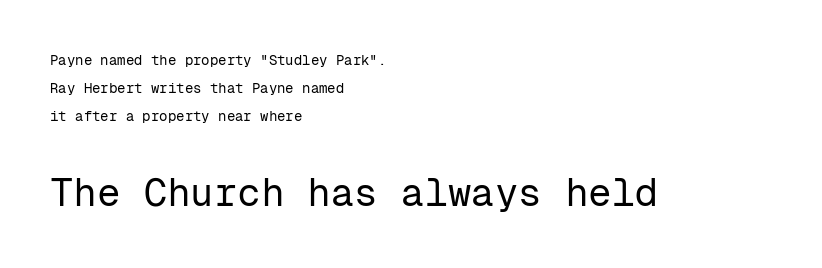
Loosely led — the rows are spread out. Unmarked baselines from the first word to the last. This is roman type, the default non-slanted kind. Line beginnings align vertically; line endings do not.
